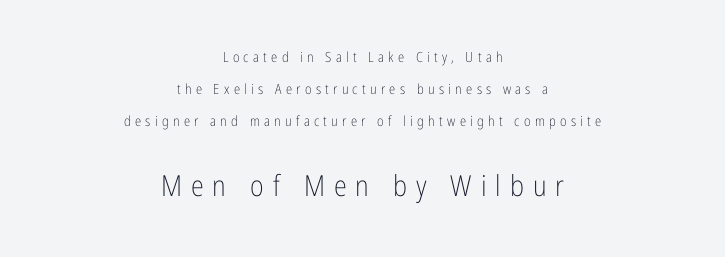
The image shows 29 px light, condensed sans-serif type, upright; set centered, loose line spacing (2.3x), unusually wide letter spacing (+0.31 em), not underlined; the second (bottom) block is 2.07x larger; low stroke contrast and a medium x-height.
